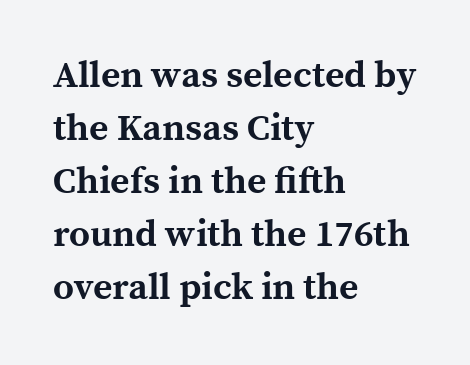
Q: Is the text bold? A: Yes.
Q: Is the text italic (slanted)? A: No, it is upright.
Q: Is the typeface a serif or a sans-serif typeface? A: Serif.
Q: Is the text underlined? A: No.
Q: How is the paragraph aligned? A: Left-aligned.
Q: Is the spacing between letters normal or unusually wide? A: Normal.
Q: Is the spacing between lines tight, normal or loose? A: Normal.
Q: Width (condensed, normal, or wide)? A: Normal.
Q: x-height? A: Medium.
Q: Monospaced? A: No.
